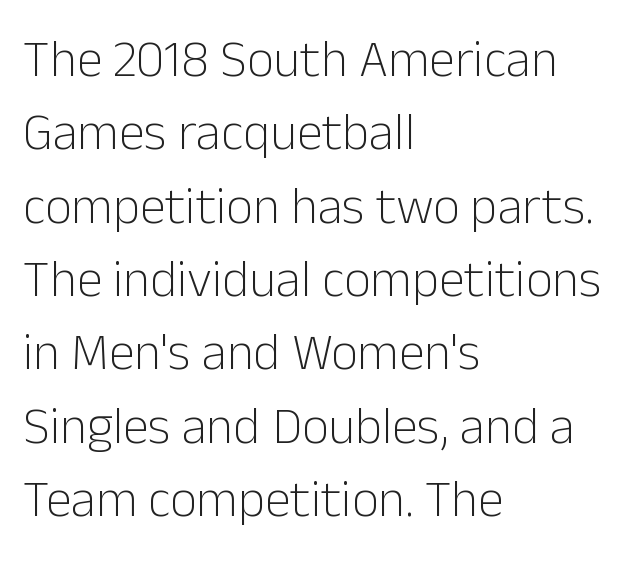
{"serif": "no", "italic": "no", "bold": "no", "weight": "light", "width": "normal", "stroke_contrast": "low", "x_height": "medium", "monospaced": "no", "underline": "no", "align": "left", "line_spacing": "normal", "line_spacing_ratio": 1.41, "letter_spacing": "normal", "letter_spacing_em": 0.0, "glyph_px": 52}
